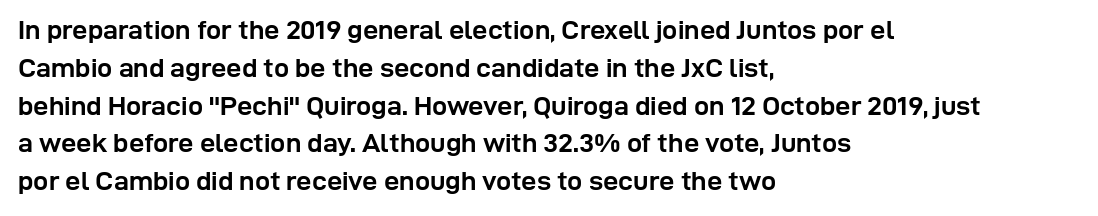
Q: Is the text bold? A: Yes.
Q: Is the text italic (slanted)? A: No, it is upright.
Q: Is the text underlined? A: No.
Q: How is the paragraph aligned? A: Left-aligned.
Q: Is the spacing between letters normal or unusually wide? A: Normal.
Q: Is the spacing between lines tight, normal or loose? A: Normal.
